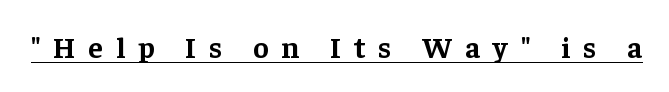
The image shows 29 px bold serif type, upright; set unusually wide letter spacing (+0.45 em), underlined; low stroke contrast and a medium x-height.
